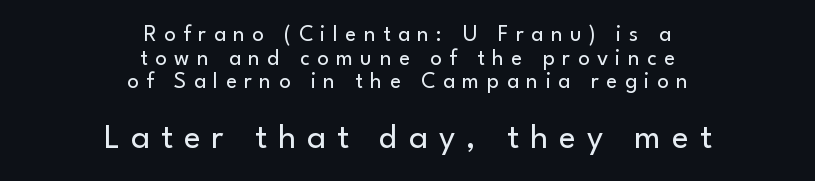
The image shows 35 px regular-weight sans-serif type, upright; set centered, tight line spacing (1.03x), unusually wide letter spacing (+0.32 em), not underlined; the second (bottom) block is 1.52x larger; low stroke contrast and a small x-height.
